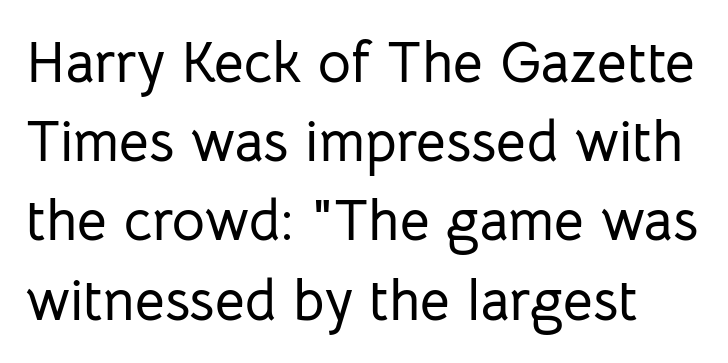
A normal amount of white space separates one row of letters from the next. Letters rest on an invisible, unmarked baseline. It's the straight-up-and-down kind of type. Is the letter spacing exaggerated? No — it looks like the ordinary default. Grotesque or geometric, the face here clearly has no serifs.
